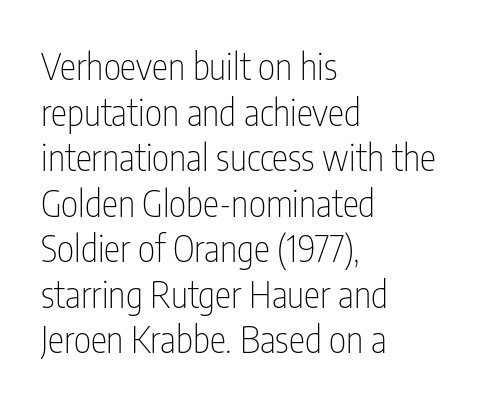
Quick note: underline off. Is this a heavy cut? Hardly; it is regular or lighter. Is there any slant? The stems are plumb. Proportional: the letters do not fall into vertical columns. In terms of letterspacing, this is plain default setting.
